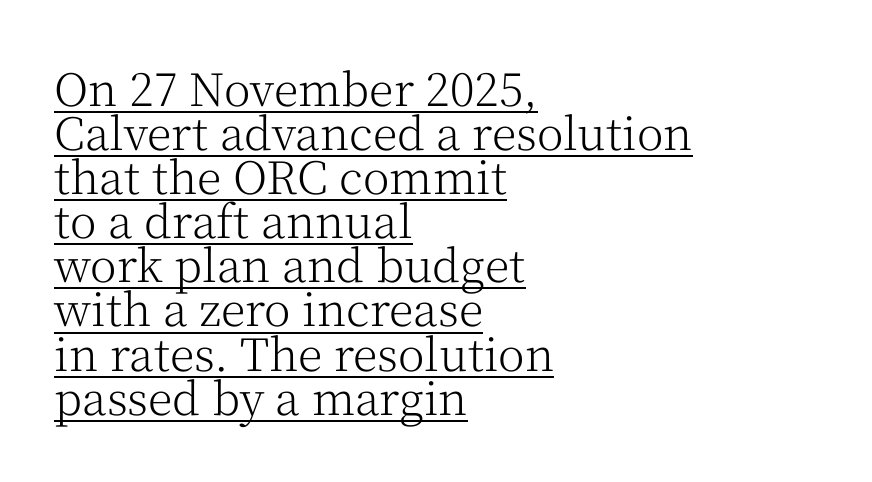
Q: Is the text bold? A: No.
Q: Is the text italic (slanted)? A: No, it is upright.
Q: Is the typeface a serif or a sans-serif typeface? A: Serif.
Q: Is the text underlined? A: Yes.
Q: How is the paragraph aligned? A: Left-aligned.
Q: Is the spacing between letters normal or unusually wide? A: Normal.
Q: Is the spacing between lines tight, normal or loose? A: Tight.
Q: Width (condensed, normal, or wide)? A: Normal.
Q: Stroke contrast? A: Medium.
Q: x-height? A: Medium.
Q: Monospaced? A: No.
